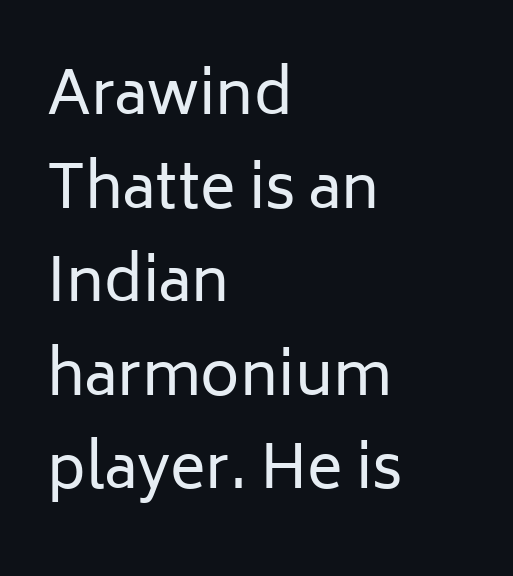
Alignment: flush left. Here the designer chose a conventional face with non-uniform glyph widths. The typeface chosen for these lines omits serifs. Look at the tracking — it's just the regular setting, nothing added. Regarding leading, the lines here are spaced in the standard way.
